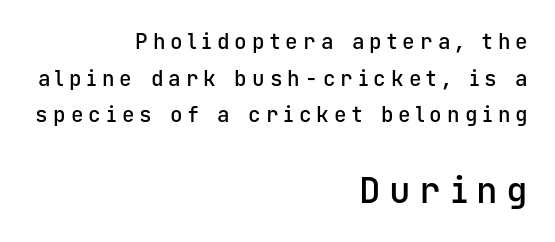
The space directly below the letters is spotless. Does the weight exceed regular? Yes, but only to semibold. Stroke terminals: plain, sans-serif. This rendering uses right alignment, leaving the left contour irregular.
